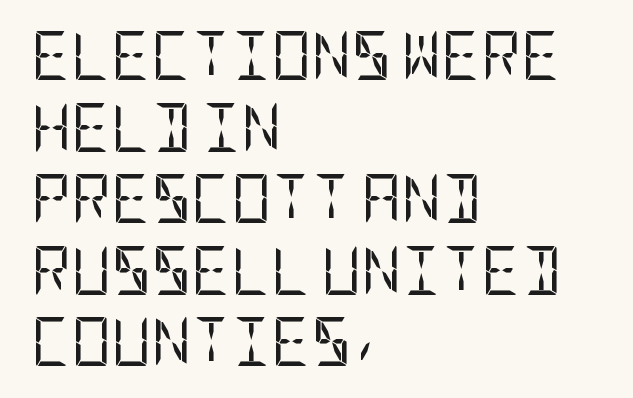
{"serif": "no", "italic": "no", "bold": "no", "weight": "regular", "width": "condensed", "stroke_contrast": "low", "x_height": "large", "underline": "no", "align": "left", "line_spacing": "normal", "line_spacing_ratio": 1.46, "letter_spacing": "normal", "letter_spacing_em": 0.0, "glyph_px": 49}
